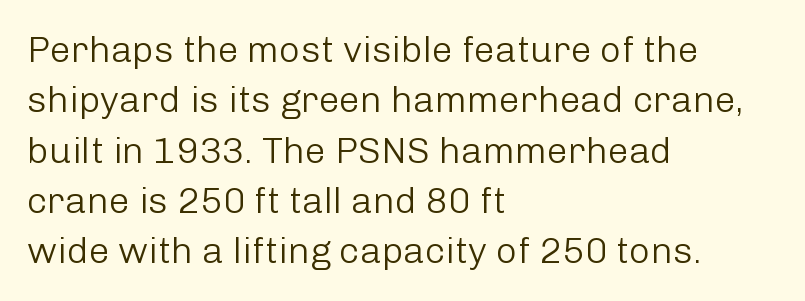
{"serif": "no", "italic": "no", "bold": "no", "weight": "light", "width": "normal", "stroke_contrast": "low", "x_height": "medium", "monospaced": "no", "underline": "no", "align": "left", "line_spacing": "normal", "line_spacing_ratio": 1.36, "letter_spacing": "normal", "letter_spacing_em": 0.0, "glyph_px": 37}
